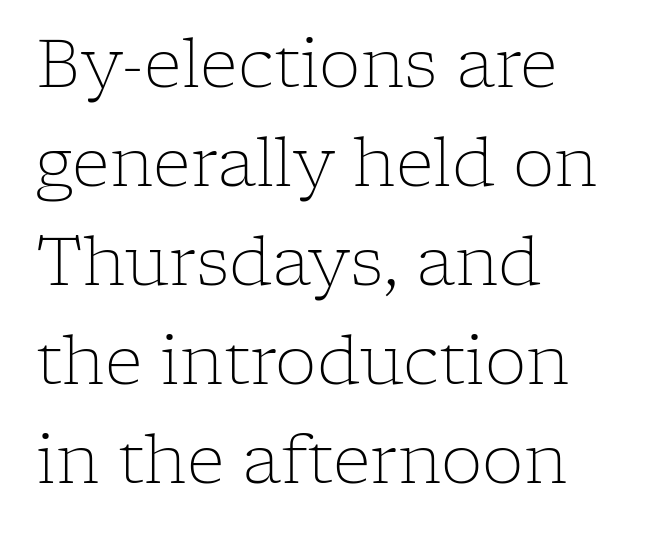
The image shows 66 px light serif type, upright; set left-aligned, normal line spacing (1.5x), normal letter spacing, not underlined; low stroke contrast and a medium x-height.
